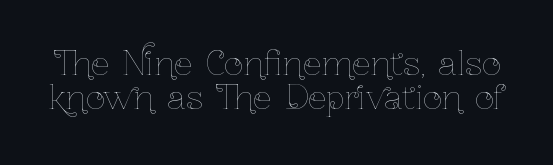
Each new line begins almost immediately beneath the previous one. The letters look calm and open, with moderate or lighter stems. Varying glyph widths throughout — classic text-font behaviour. These lines keep a tight, regular rhythm from letter to letter.
